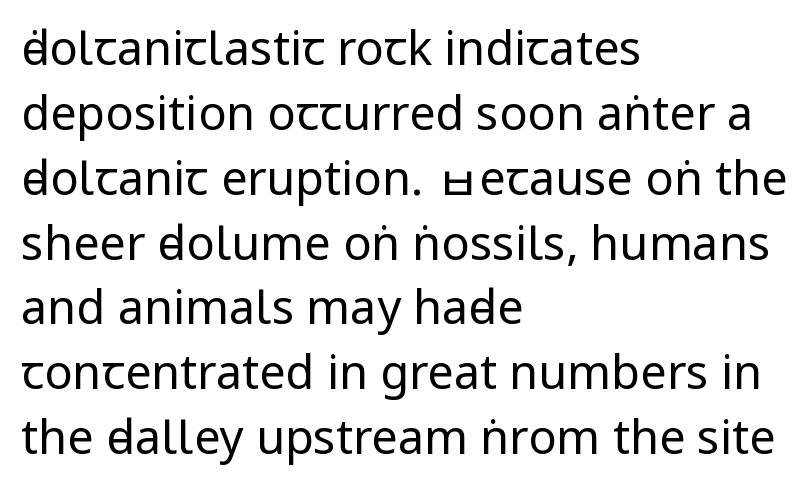
Q: Is the text bold? A: No.
Q: Is the text italic (slanted)? A: No, it is upright.
Q: Is the typeface a serif or a sans-serif typeface? A: Sans-serif.
Q: Is the text underlined? A: No.
Q: How is the paragraph aligned? A: Left-aligned.
Q: Is the spacing between letters normal or unusually wide? A: Normal.
Q: Is the spacing between lines tight, normal or loose? A: Normal.
Q: Width (condensed, normal, or wide)? A: Condensed.
Q: Stroke contrast? A: Low.
